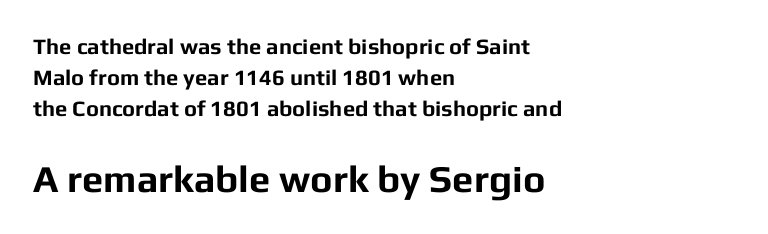
{"serif": "no", "italic": "no", "bold": "yes", "weight": "bold", "width": "normal", "stroke_contrast": "low", "x_height": "medium", "monospaced": "no", "underline": "no", "align": "left", "line_spacing": "normal", "line_spacing_ratio": 1.4, "letter_spacing": "normal", "letter_spacing_em": 0.0, "larger_block": "second", "size_ratio": 1.73, "glyph_px": 38}
